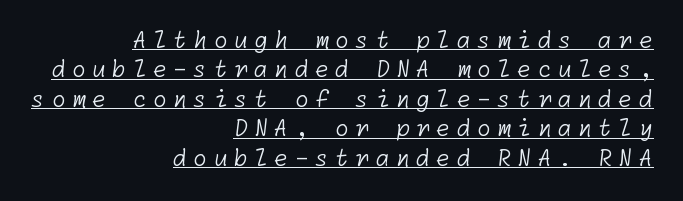
The image shows 23 px text type; set right-aligned, normal line spacing (1.28x), unusually wide letter spacing (+0.26 em), underlined.
